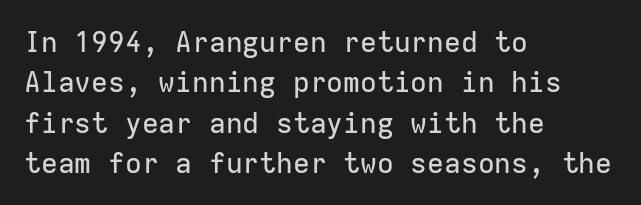
The image shows 28 px sans-serif type, upright, monospaced; set left-aligned, normal line spacing (1.44x), normal letter spacing, not underlined; low stroke contrast and a medium x-height.
